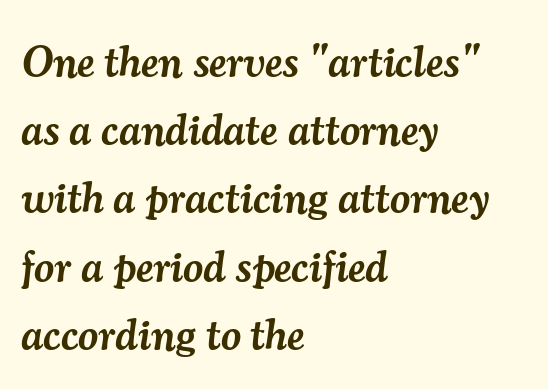
The compositor pushed each line to the left boundary. Just letters on the line, the space beneath them empty. Character widths vary here, with narrow letters taking less room than wide ones. Observe the serifs anchoring each vertical stroke in this sample. Regular leading.
